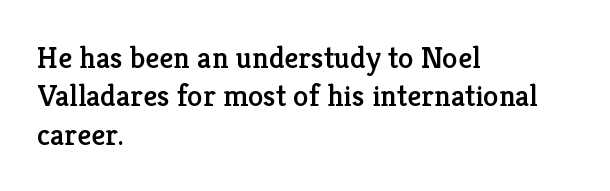
The image shows 31 px serif type, upright; set left-aligned, line spacing 1.24x, normal letter spacing, not underlined; low stroke contrast and a medium x-height.
